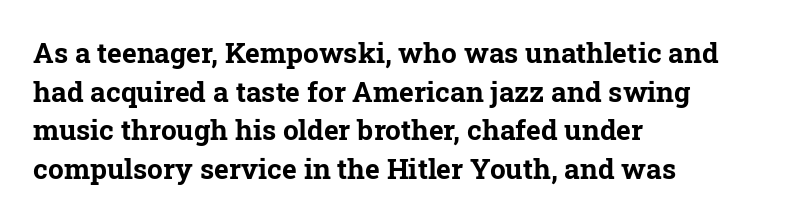
Q: Is the text bold? A: Yes.
Q: Is the text italic (slanted)? A: No, it is upright.
Q: Is the typeface a serif or a sans-serif typeface? A: Serif.
Q: Is the text underlined? A: No.
Q: How is the paragraph aligned? A: Left-aligned.
Q: Is the spacing between letters normal or unusually wide? A: Normal.
Q: Is the spacing between lines tight, normal or loose? A: Normal.
Q: Width (condensed, normal, or wide)? A: Normal.
Q: Stroke contrast? A: Low.
Q: x-height? A: Medium.
Q: Monospaced? A: No.
